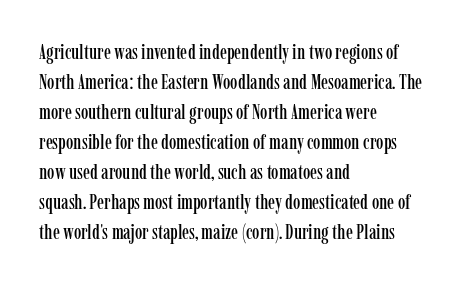
{"italic": "no", "underline": "no", "align": "left", "line_spacing": "normal", "line_spacing_ratio": 1.43, "letter_spacing": "normal", "letter_spacing_em": 0.0, "glyph_px": 21}
